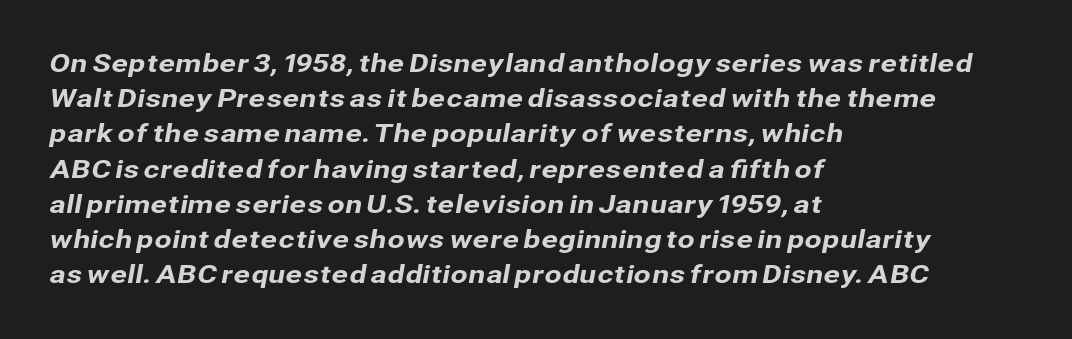
Q: Is the text underlined? A: No.
Q: How is the paragraph aligned? A: Left-aligned.
Q: Is the spacing between letters normal or unusually wide? A: Normal.
Q: Is the spacing between lines tight, normal or loose? A: Normal.
